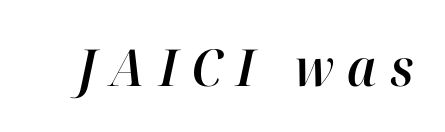
The specimen omits any rule beneath the text block's lines. The passage shown is typed in a proportional face where columns would drift. Emphasis-style slanted type is in use. The type is letterspaced generously, with wide tracking.
